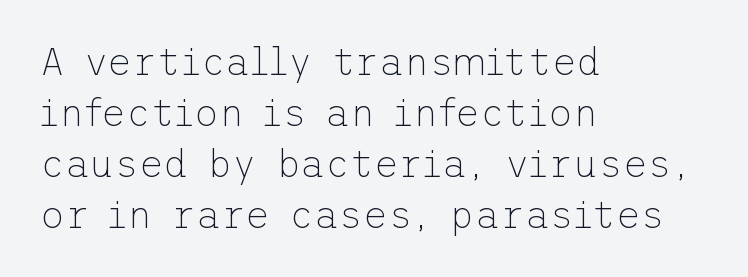
Q: Is the text bold? A: No.
Q: Is the text italic (slanted)? A: No, it is upright.
Q: Is the typeface a serif or a sans-serif typeface? A: Sans-serif.
Q: Is the text underlined? A: No.
Q: How is the paragraph aligned? A: Left-aligned.
Q: Is the spacing between letters normal or unusually wide? A: Normal.
Q: Is the spacing between lines tight, normal or loose? A: Normal.
Q: Width (condensed, normal, or wide)? A: Normal.
Q: Stroke contrast? A: Low.
Q: x-height? A: Medium.
